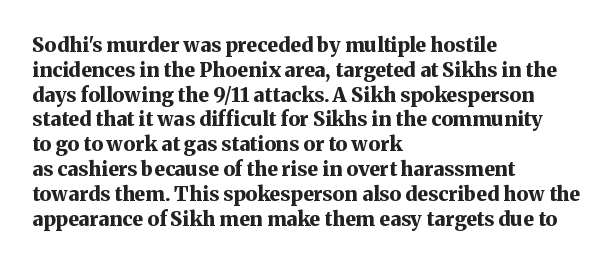
The image shows 20 px bold type, upright; set left-aligned, line spacing 1.24x, normal letter spacing, not underlined.
